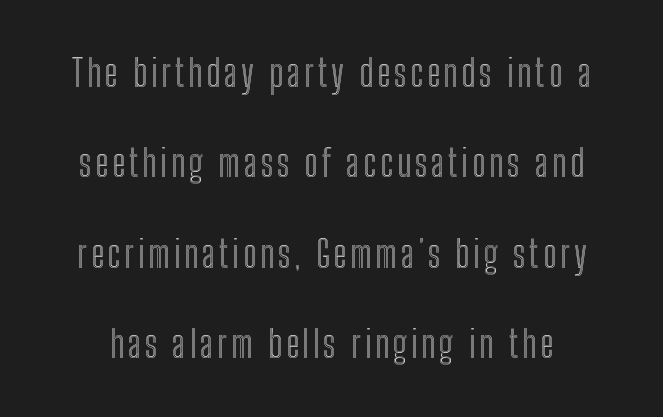
Notice the wide empty band between every row — that's loose leading. Italic: no, the glyphs are upright roman. Quick note: underline off. Note the varied advance widths — an 'i' is clearly narrower than an 'm'.
